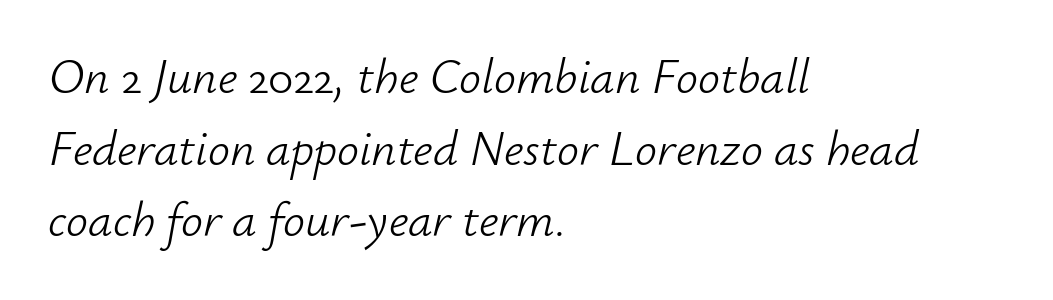
{"italic": "yes", "lean": "right", "slant_degrees": 12, "bold": "no", "weight": "light", "width": "normal", "stroke_contrast": "low", "x_height": "small", "monospaced": "no", "underline": "no", "align": "left", "line_spacing": "normal", "line_spacing_ratio": 1.46, "letter_spacing": "normal", "letter_spacing_em": 0.0, "glyph_px": 49}
